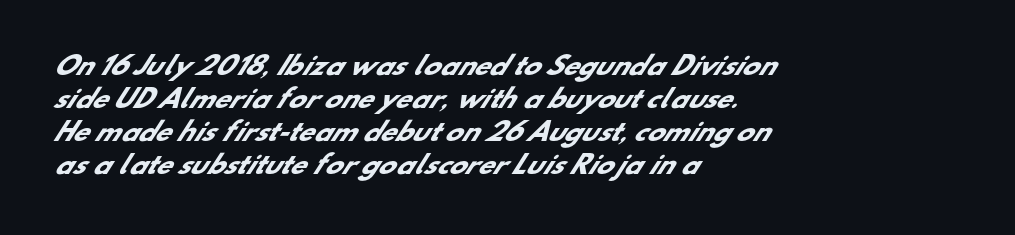
Q: Is the text bold? A: Yes.
Q: Is the text underlined? A: No.
Q: How is the paragraph aligned? A: Left-aligned.
Q: Is the spacing between letters normal or unusually wide? A: Normal.
Q: Is the spacing between lines tight, normal or loose? A: Normal.
